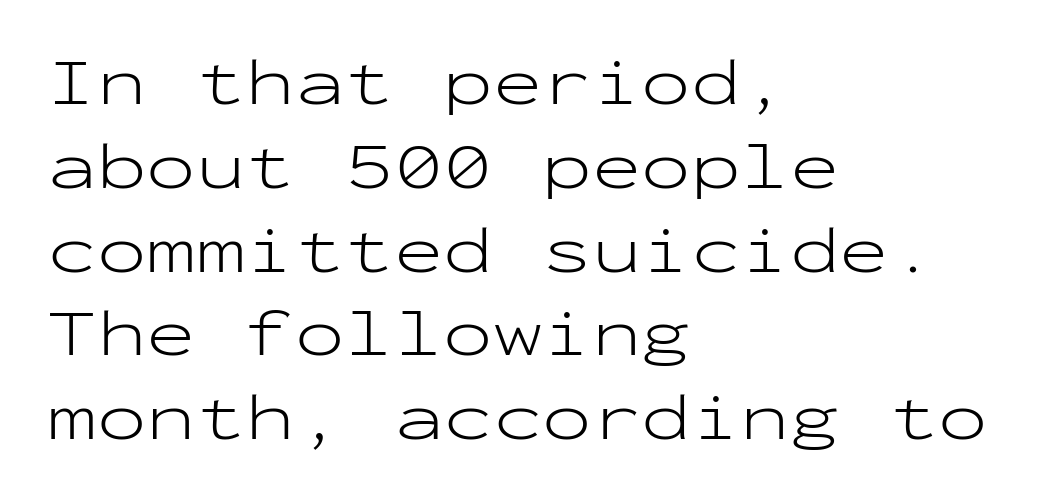
{"serif": "no", "italic": "no", "bold": "no", "weight": "light", "width": "wide", "stroke_contrast": "low", "x_height": "medium", "monospaced": "yes", "underline": "no", "align": "left", "line_spacing": "normal", "line_spacing_ratio": 1.27, "letter_spacing": "normal", "letter_spacing_em": 0.0, "glyph_px": 66}
